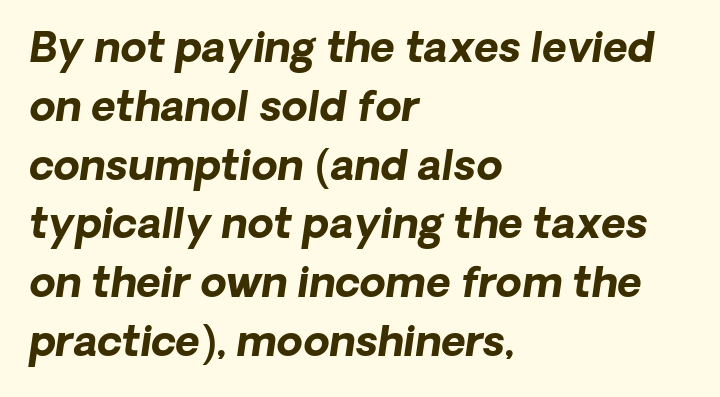
{"serif": "no", "bold": "yes", "weight": "bold", "width": "normal", "stroke_contrast": "low", "x_height": "medium", "monospaced": "no", "underline": "no", "align": "left", "line_spacing": "normal", "line_spacing_ratio": 1.4, "letter_spacing": "normal", "letter_spacing_em": 0.0, "glyph_px": 42}
